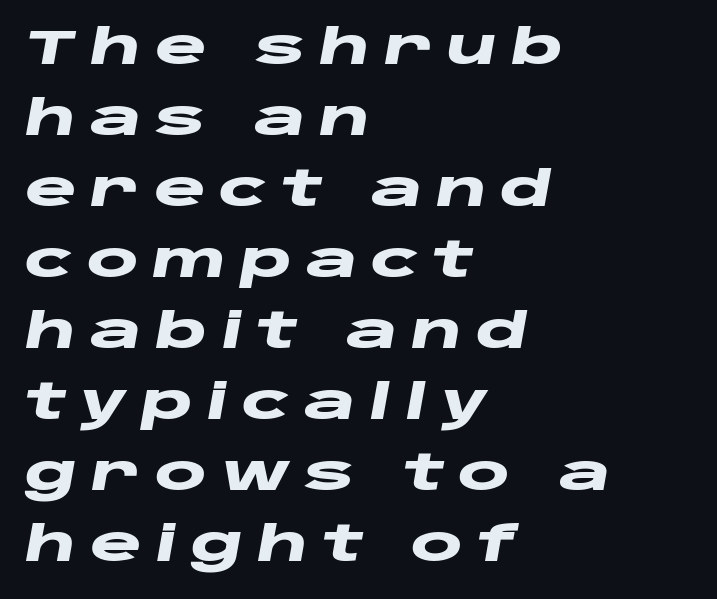
Q: Is the text bold? A: Yes.
Q: Is the text italic (slanted)? A: Yes, it leans right by about 10 degrees.
Q: Is the text underlined? A: No.
Q: How is the paragraph aligned? A: Left-aligned.
Q: Is the spacing between letters normal or unusually wide? A: Unusually wide.
Q: Is the spacing between lines tight, normal or loose? A: Normal.
Q: Width (condensed, normal, or wide)? A: Wide.
Q: Stroke contrast? A: Low.
Q: x-height? A: Large.
Q: Monospaced? A: No.
